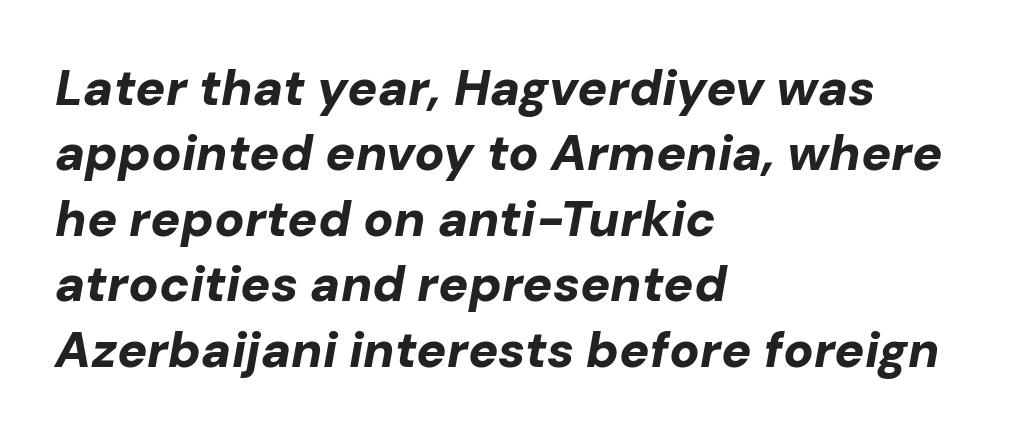
{"italic": "yes", "lean": "right", "slant_degrees": 10, "bold": "yes", "weight": "bold", "width": "normal", "stroke_contrast": "low", "x_height": "medium", "monospaced": "no", "underline": "no", "align": "left", "line_spacing": "normal", "line_spacing_ratio": 1.31, "letter_spacing": "normal", "letter_spacing_em": 0.0, "glyph_px": 50}
